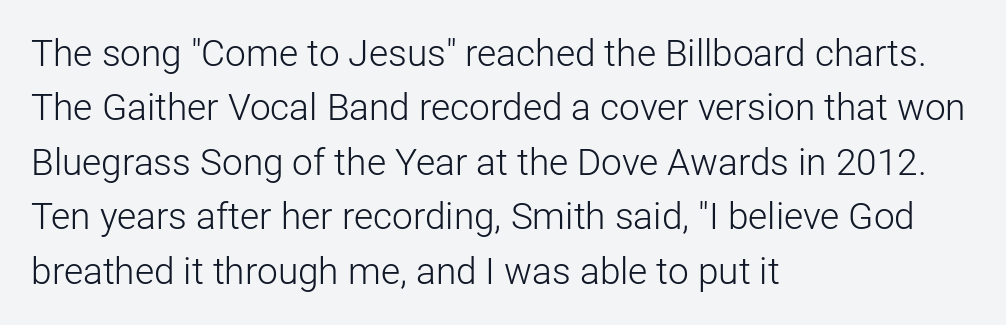
The image shows 37 px light sans-serif type, upright; set left-aligned, normal line spacing (1.47x), normal letter spacing, not underlined; low stroke contrast and a medium x-height.
